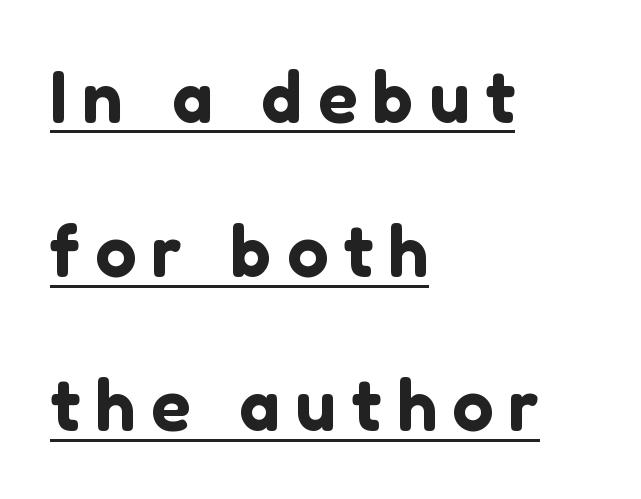
Italic? Not at all — the glyphs are vertical. Unlike a traditional serif, this face leaves its strokes unadorned. The passage is arranged the way most books set body copy — flush left. Compared with undecorated copy, this sample adds a rule below the words. Varying glyph widths throughout — classic text-font behaviour.
